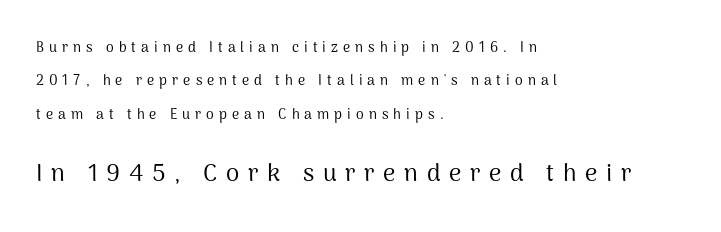
{"italic": "no", "bold": "no", "underline": "no", "align": "left", "line_spacing": "loose", "line_spacing_ratio": 2.38, "letter_spacing": "wide", "letter_spacing_em": 0.36, "larger_block": "second", "size_ratio": 1.71, "glyph_px": 24}
